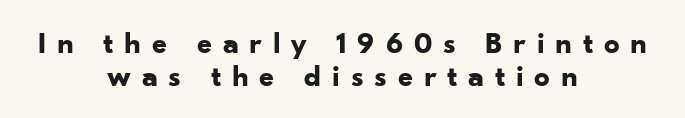
The passage shown is typeset with a sans-serif family. These lines carry a lot of weight — the face is fully bold. The type is letterspaced generously, with wide tracking. The whitespace from short lines is split evenly between both sides.
